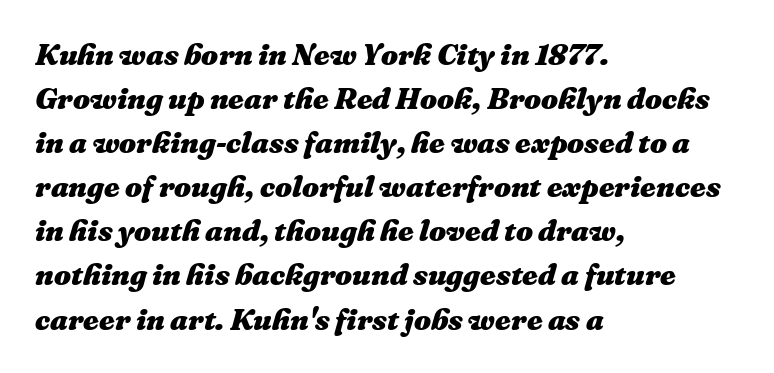
Here the designer chose a conventional face with non-uniform glyph widths. The text block is weighted toward the left margin, trailing off unevenly rightward. Descenders hang freely into open space. Regarding leading, the lines here are spaced in the standard way. Looking at the ascenders, they clearly lean.
